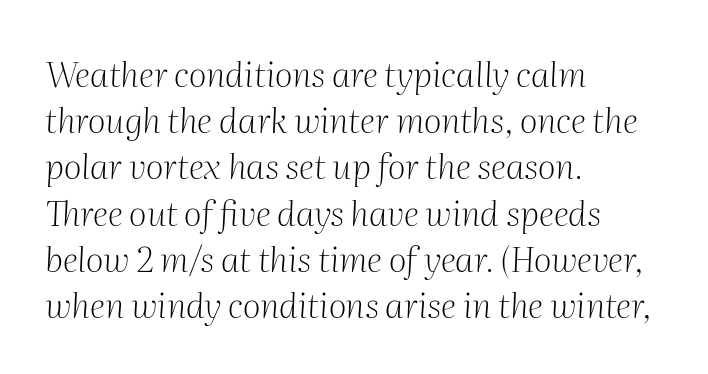
This is not heavy type; no bold has been used. You can tell from the footed stems that serif type was used. Do the characters align in a grid? No, the font is proportional. Decoration check: the copy has no underline.
